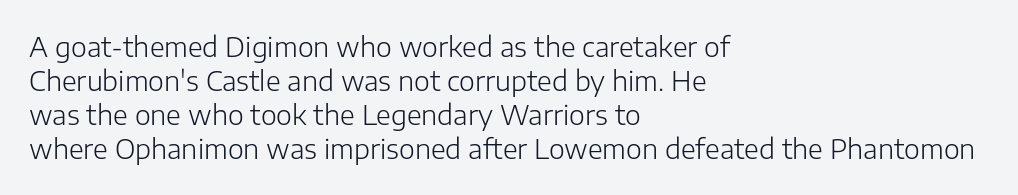
Vertically, the passage feels balanced, rows spaced as you'd expect. The strip under each line holds only bare page. Weight: in the light-to-regular range. Glyph-to-glyph distance matches everyday printed text.
